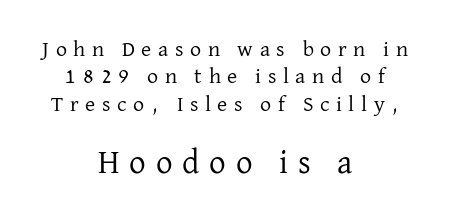
Compared with typical paragraphs, the rows here are spaced about the same. Reading down the block, each line starts at a different indent, mirrored at its end. These lines were composed using upright roman letters. Unbolded letterforms with no extra heft. Type size steps up from the first block to the second.
